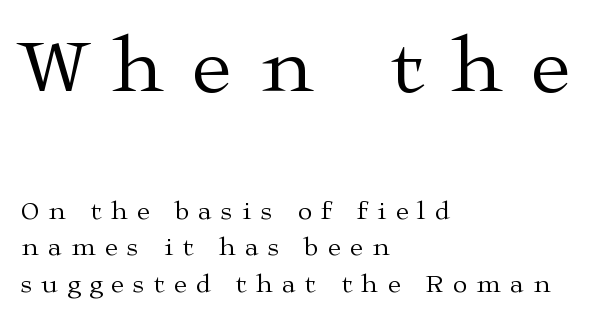
The gaps between neighbouring characters are conspicuously large. Which margin do the lines hug? The left one — the right edge is uneven. You can tell it's not italic because the verticals are truly vertical. Think standard paragraph weight, or any step lighter than that. Whoever set this chose a conventional vertical rhythm.
